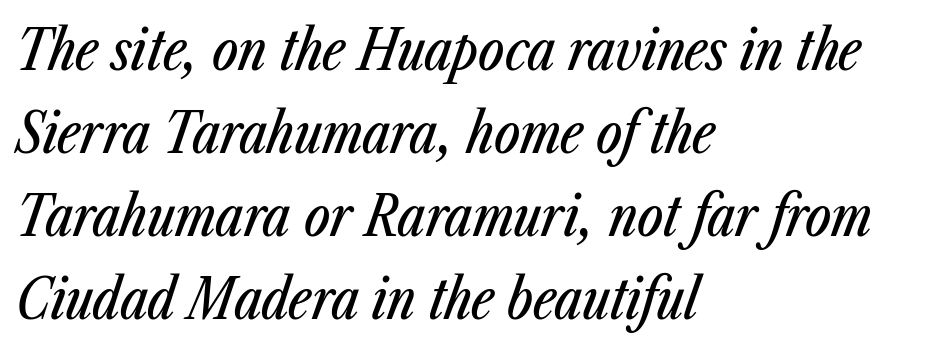
{"italic": "yes", "lean": "right", "slant_degrees": 23, "width": "condensed", "stroke_contrast": "low", "x_height": "medium", "monospaced": "no", "underline": "no", "align": "left", "line_spacing": "normal", "line_spacing_ratio": 1.51, "letter_spacing": "normal", "letter_spacing_em": 0.0, "glyph_px": 55}
